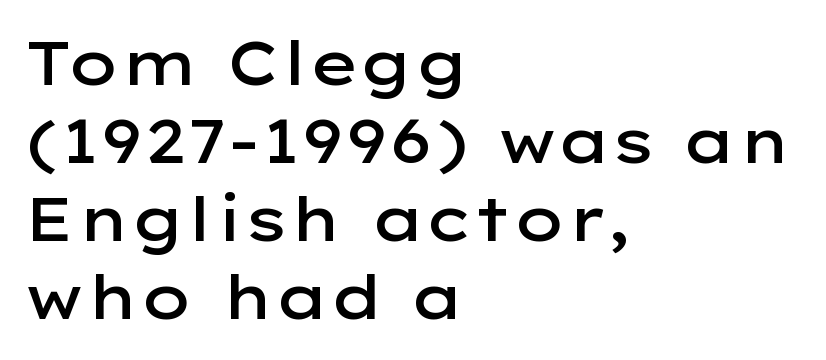
{"serif": "no", "italic": "no", "bold": "semi", "weight": "semibold", "width": "wide", "stroke_contrast": "low", "x_height": "medium", "monospaced": "no", "underline": "no", "align": "left", "line_spacing": "normal", "line_spacing_ratio": 1.28, "letter_spacing": "normal", "letter_spacing_em": 0.0, "glyph_px": 61}
